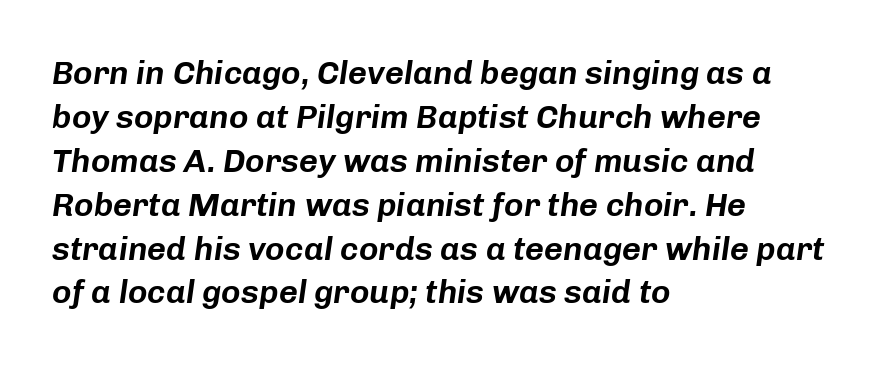
The lettering tilts uniformly, giving the passage an italic look. Horizontal alignment here is leftward, the default for most running prose. Does extra space separate the letters? No, they use regular spacing. Quick note: underline off.
